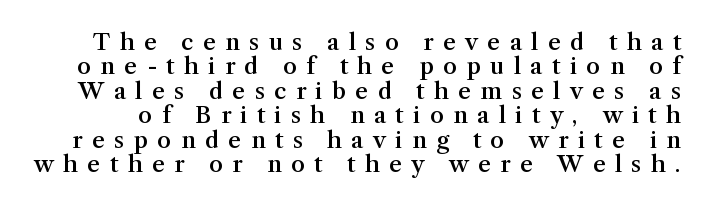
The image shows 23 px text type, upright; set tight line spacing (1.06x), unusually wide letter spacing (+0.4 em), not underlined.
